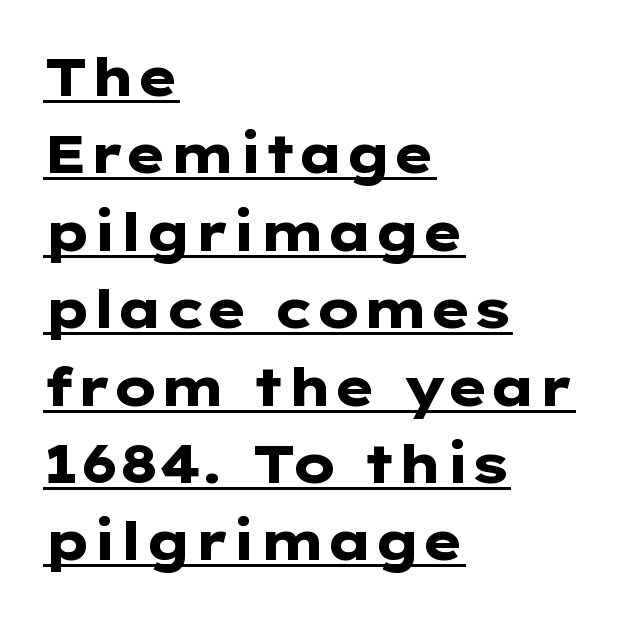
One glance says typical: line gaps are just what's usual. The type sits square on the baseline with zero lean. I'd call this a sans setting — the letters go barefoot. Students, note that the glyphs here touch the page at normal intervals. Caption: multi-line text, flush left, ragged right. Think of a printed novel: that variable character pitch is what you see here.
